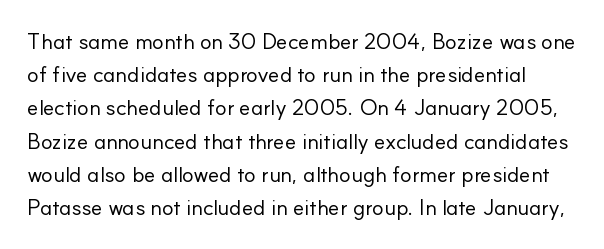
Nobody drew a line under any word here. The letters stand straight up with perfectly vertical stems. Is the type heavy? It reads as light-to-regular instead. The type is set solid horizontally, with unmodified tracking. The lines sit at an ordinary, default distance from one another.
